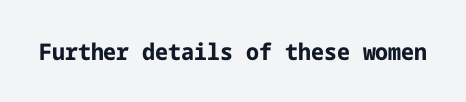
Q: Is the text bold? A: Yes.
Q: Is the text italic (slanted)? A: No, it is upright.
Q: Is the text underlined? A: No.
Q: Is the spacing between letters normal or unusually wide? A: Normal.
